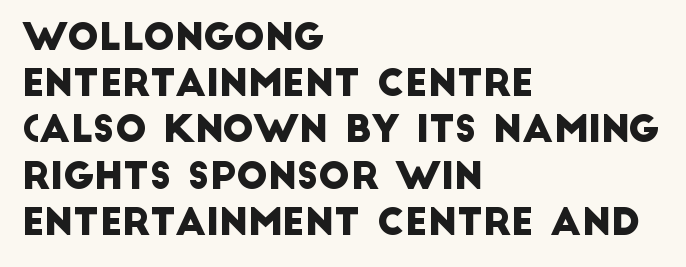
The image shows 37 px sans-serif type; set left-aligned, normal line spacing (1.25x), normal letter spacing, not underlined; low stroke contrast and a large x-height.
